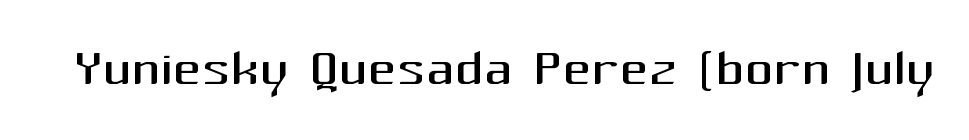
Caption: face not bold, strokes unweighted. A typesetter would call this zero additional tracking. The glyphs are unaccompanied by any horizontal stroke below them. Serifs: no, the terminals of the letterforms are clean.
